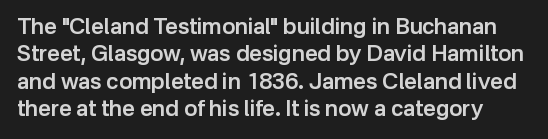
The image shows 22 px text type, upright; set line spacing 1.24x, normal letter spacing, not underlined.
